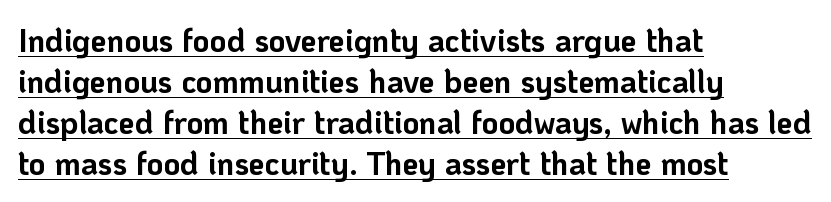
Q: Is the text bold? A: Yes.
Q: Is the text italic (slanted)? A: No, it is upright.
Q: Is the typeface a serif or a sans-serif typeface? A: Sans-serif.
Q: Is the text underlined? A: Yes.
Q: How is the paragraph aligned? A: Left-aligned.
Q: Is the spacing between letters normal or unusually wide? A: Normal.
Q: Is the spacing between lines tight, normal or loose? A: Normal.
Q: Width (condensed, normal, or wide)? A: Normal.
Q: Stroke contrast? A: Low.
Q: x-height? A: Medium.
Q: Monospaced? A: No.
